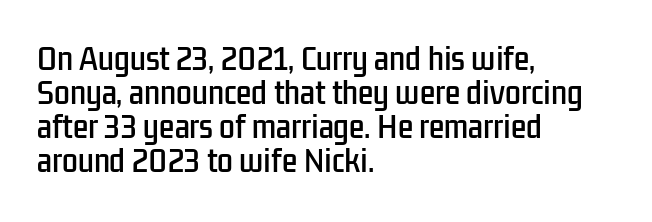
Q: Is the text italic (slanted)? A: No, it is upright.
Q: Is the typeface a serif or a sans-serif typeface? A: Sans-serif.
Q: Is the text underlined? A: No.
Q: How is the paragraph aligned? A: Left-aligned.
Q: Is the spacing between letters normal or unusually wide? A: Normal.
Q: Width (condensed, normal, or wide)? A: Condensed.
Q: Stroke contrast? A: Low.
Q: x-height? A: Medium.
Q: Monospaced? A: No.
